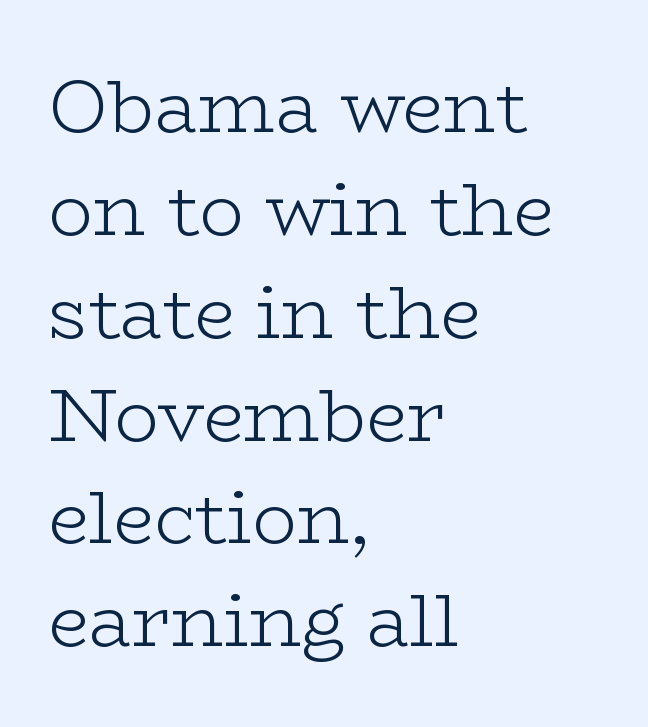
The horizontal fit of the characters is conventional and even. Descenders hang freely into open space. Casual observation: everything's shoved over to the left. Unlike italic type, these characters show no tilt at all. Font category for this specimen: serif.
